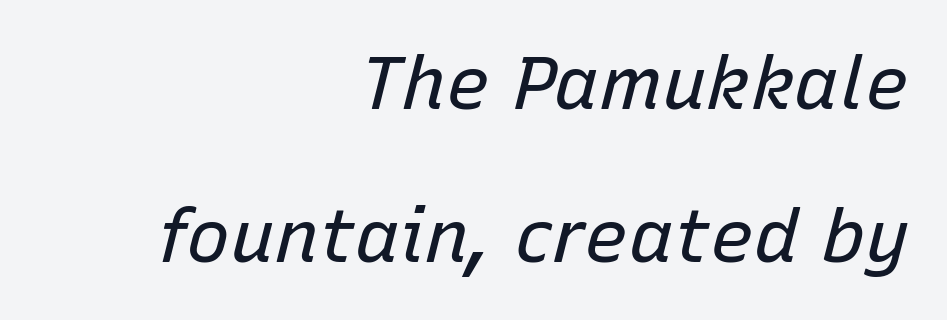
Caption: multi-line text, flush right, ragged left. Each row of text sits above clean, open space. When letters slant like this, we call the style italic. Inter-character spacing is left at the font's built-in metrics. Do the characters align in a grid? No, the font is proportional.
